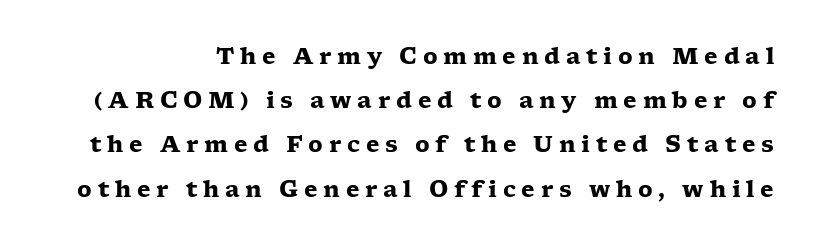
The image shows 22 px bold type, upright; set loose line spacing (2.01x), unusually wide letter spacing (+0.26 em), not underlined.
